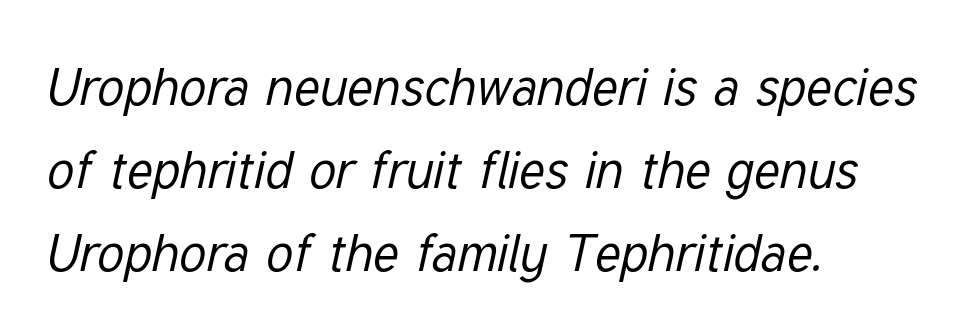
The image shows 53 px regular-weight, condensed type, italic (leaning right); set left-aligned, normal line spacing (1.57x), normal letter spacing, not underlined; low stroke contrast and a medium x-height.
